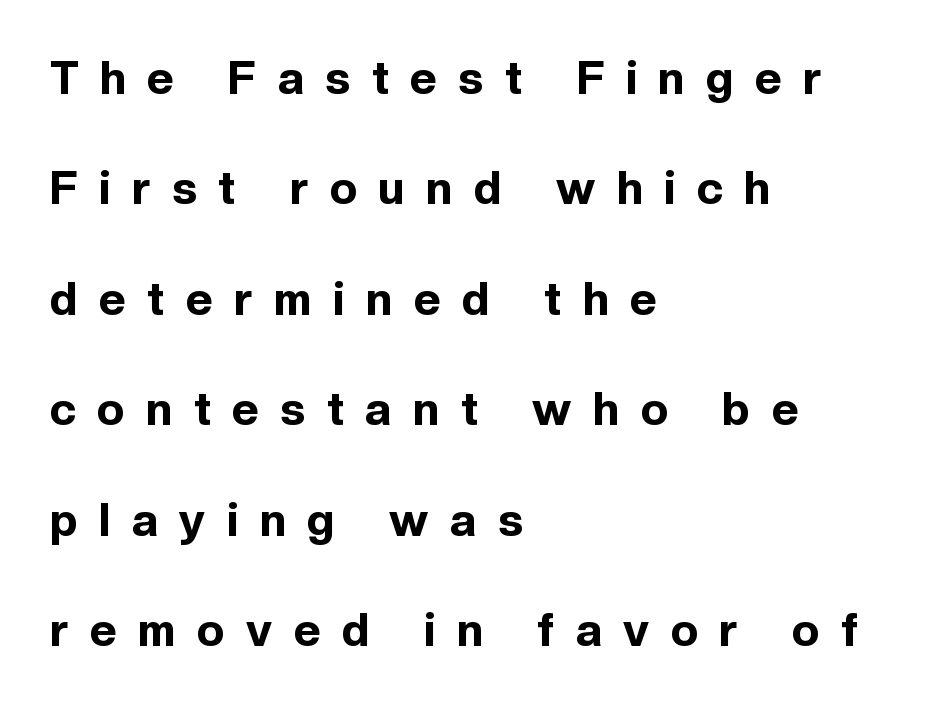
The space directly below the letters is spotless. A great deal of white space separates one row of letters from the next. Look at the stroke-to-counter ratio: heavy, a bold. Here the designer chose a conventional face with non-uniform glyph widths.
